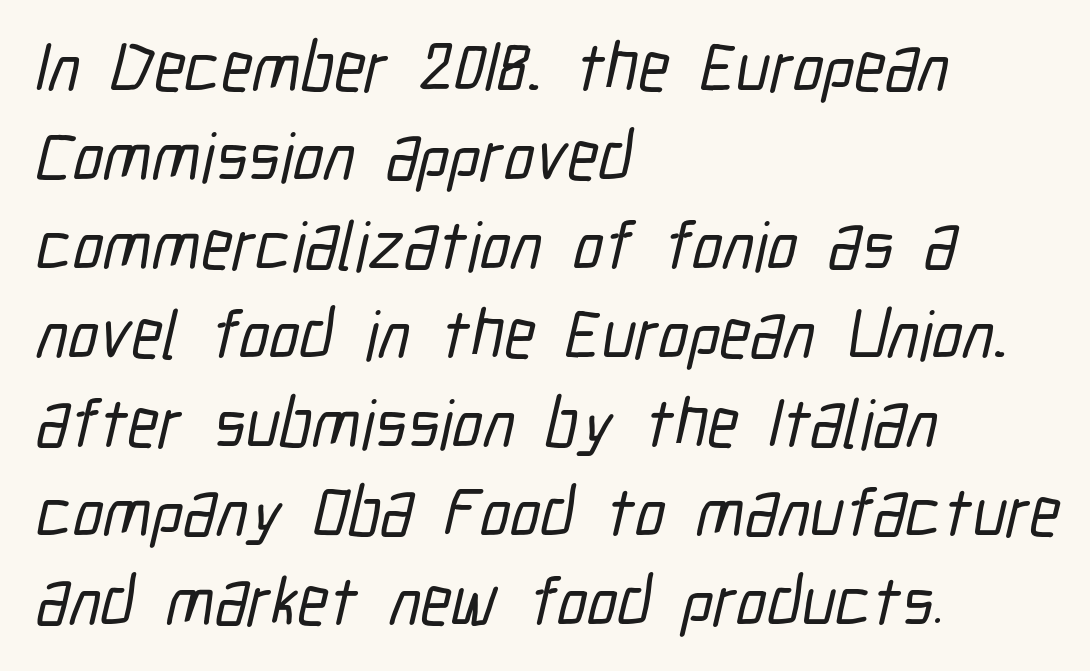
Inter-character spacing is left at the font's built-in metrics. Character widths vary here, with narrow letters taking less room than wide ones. If you measured baseline to baseline, you'd find a middling distance. The space beneath each line is pristine and unruled. The glyphs in this specimen are sans serif. Typeset ragged right — the left edge is the straight one.
